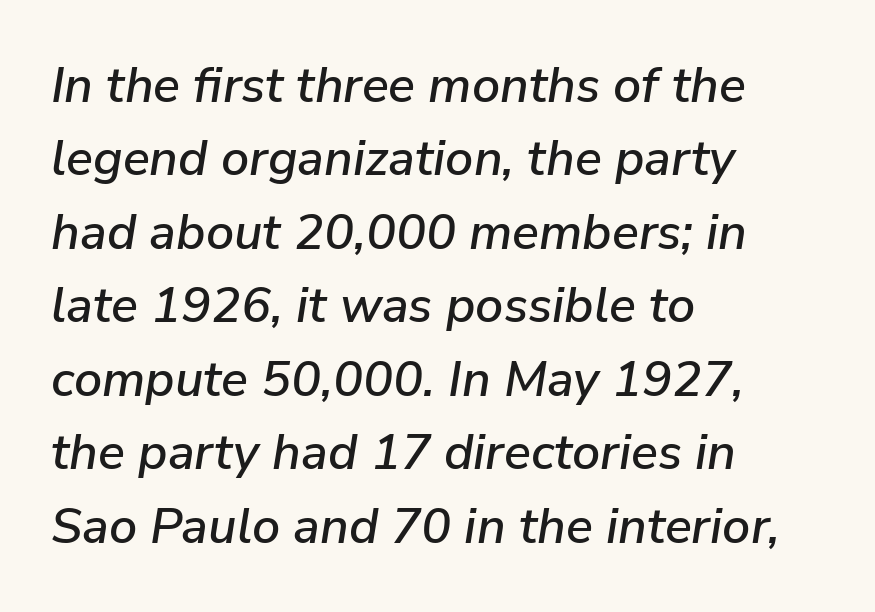
This sample uses plain, unmodified letter spacing. This sample keeps an unexceptional amount of space between lines. Designer's note — italics engaged. These lines are rendered in a variable-pitch font.
